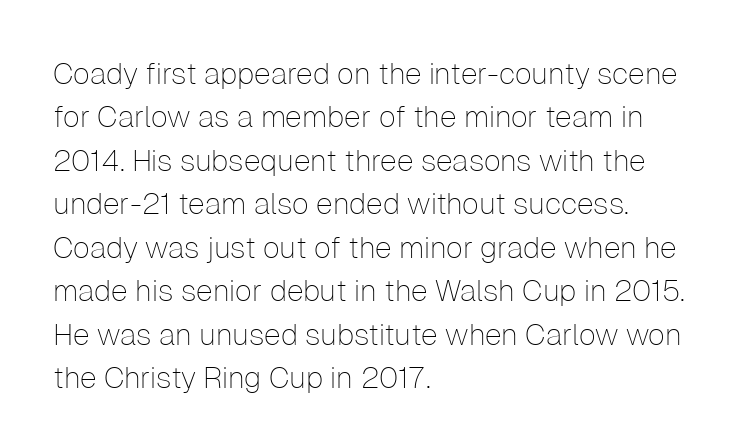
The image shows 30 px thin sans-serif type, upright; set left-aligned, normal line spacing (1.45x), normal letter spacing, not underlined; low stroke contrast and a medium x-height.
